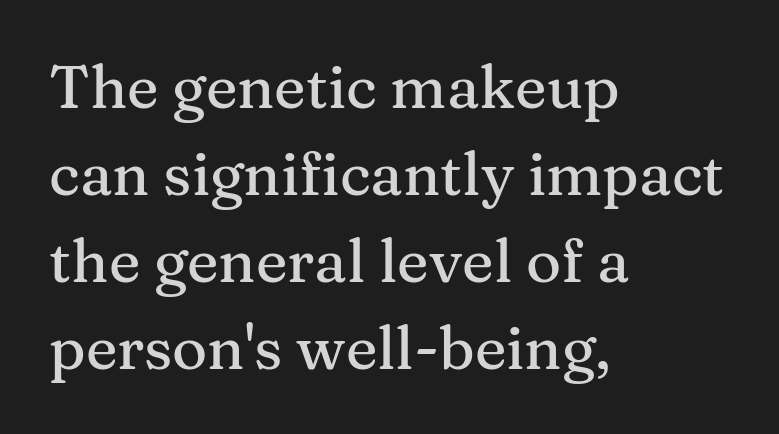
The image shows 60 px serif type, upright; set left-aligned, normal line spacing (1.45x), normal letter spacing, not underlined; medium stroke contrast and a medium x-height.
